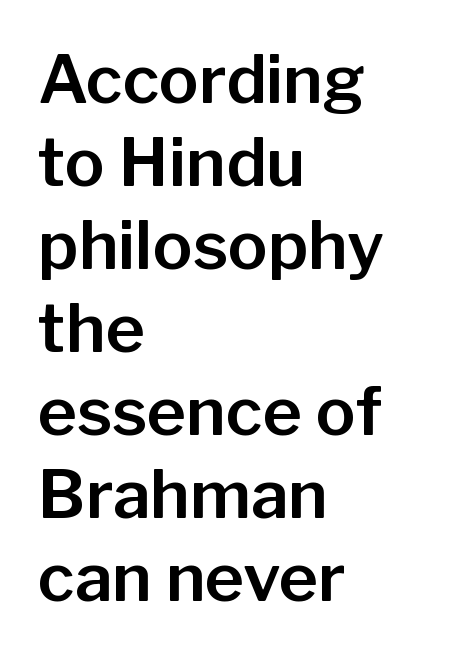
{"serif": "no", "italic": "no", "width": "normal", "stroke_contrast": "low", "x_height": "medium", "monospaced": "no", "underline": "no", "align": "left", "line_spacing_ratio": 1.24, "letter_spacing": "normal", "letter_spacing_em": 0.0, "glyph_px": 67}
